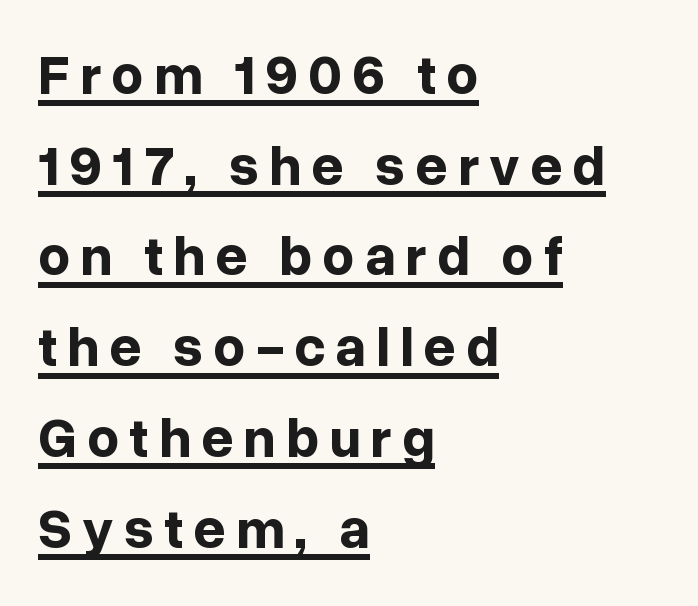
{"serif": "no", "italic": "no", "bold": "yes", "weight": "bold", "width": "normal", "stroke_contrast": "low", "x_height": "medium", "monospaced": "no", "underline": "yes", "align": "left", "line_spacing": "normal", "line_spacing_ratio": 1.62, "glyph_px": 56}
